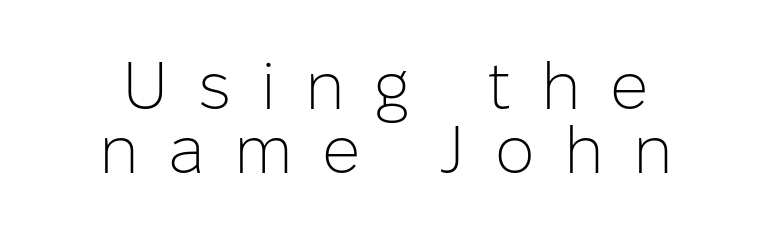
Baseline-to-baseline distance is barely more than the letter height. In terms of letterspacing, this is a distinctly airy, spread setting. This is sans-serif lettering, the kind often seen on screens and signage. Tall strokes in this sample are plumb rather than angled.
